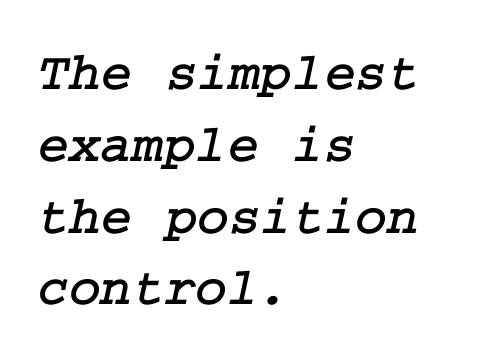
The image shows 54 px serif type; set left-aligned, normal line spacing (1.33x), normal letter spacing, not underlined; low stroke contrast and a medium x-height.
